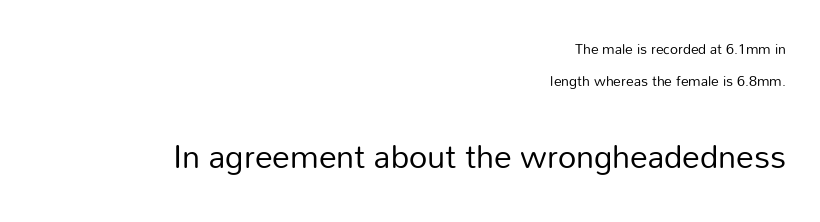
Font category for this specimen: sans-serif. Lines of text with bare space underneath. These lines are rendered in a variable-pitch font. These lines keep a tight, regular rhythm from letter to letter.
